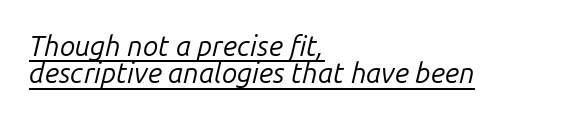
{"italic": "yes", "lean": "right", "slant_degrees": 14, "bold": "no", "weight": "regular", "width": "normal", "stroke_contrast": "low", "x_height": "medium", "monospaced": "no", "underline": "yes", "align": "left", "line_spacing": "tight", "line_spacing_ratio": 0.98, "letter_spacing": "normal", "letter_spacing_em": 0.0, "glyph_px": 28}
